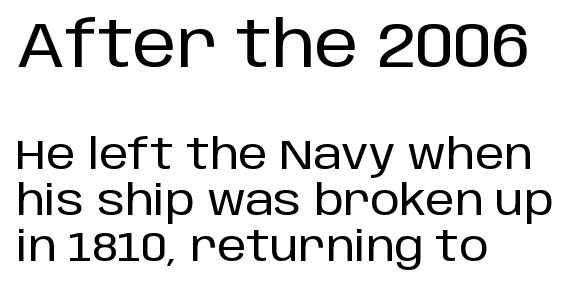
You could not count columns in this text — the font is proportionally spaced. One-word summary of the alignment: left. The face used here appears at its bigger size in the upper chunk. These lines are composed in type without serifs. The letters stand straight up with perfectly vertical stems. The string is rendered with underlining switched off.
